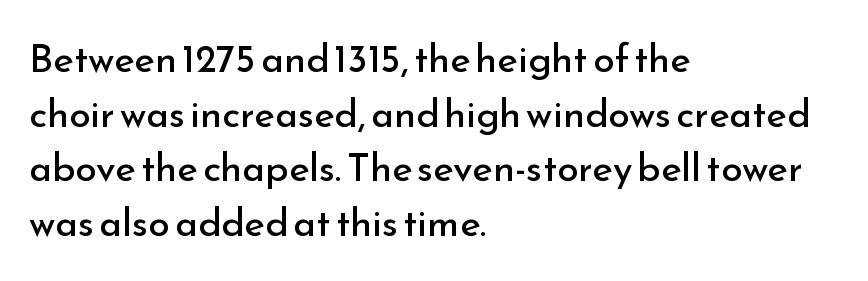
Summary of vertical rhythm: regular, with standard interline spacing. The setting favours the left margin, as ordinary paragraphs usually do. You can tell it's not italic because the verticals are truly vertical. Lines of text with bare space underneath.
